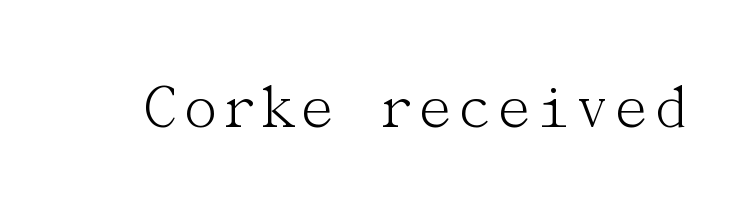
Here the glyphs are tracked normally, forming tight word shapes. Unlike italic type, these characters show no tilt at all. Look at the bottom of the vertical strokes: they flare into serifs here. This is not heavy type; no bold has been used. Rule under the text: the space is simply empty.
